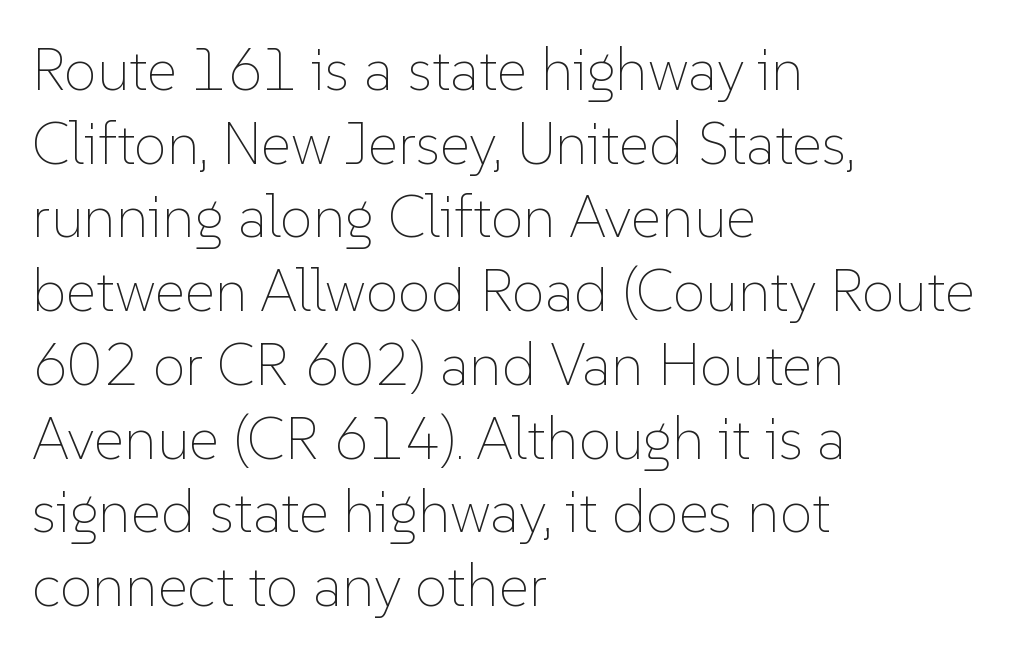
Note the varied advance widths — an 'i' is clearly narrower than an 'm'. The words here are not underlined. Honestly, the row spacing looks completely unremarkable. Which margin do the lines hug? The left one — the right edge is uneven.
